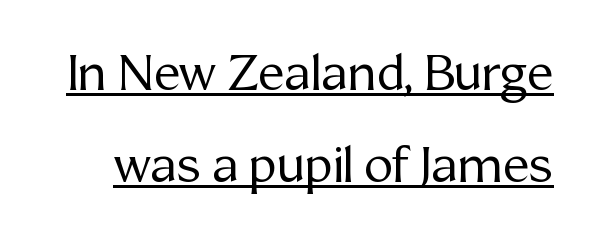
The typesetting does not lean heavy: it is not bold. Posture: vertical. The rendering uses natural spacing where letterforms have individual widths. Is the letter spacing exaggerated? No — it looks like the ordinary default. Check where the strokes stop: tiny serifs finish them off. Underlined type.
